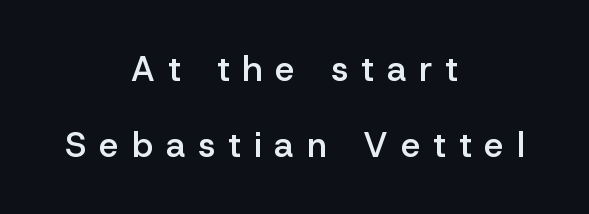
The image shows 35 px semibold sans-serif type, upright; set centered, loose line spacing (2.17x), unusually wide letter spacing (+0.37 em), not underlined; low stroke contrast and a medium x-height.
